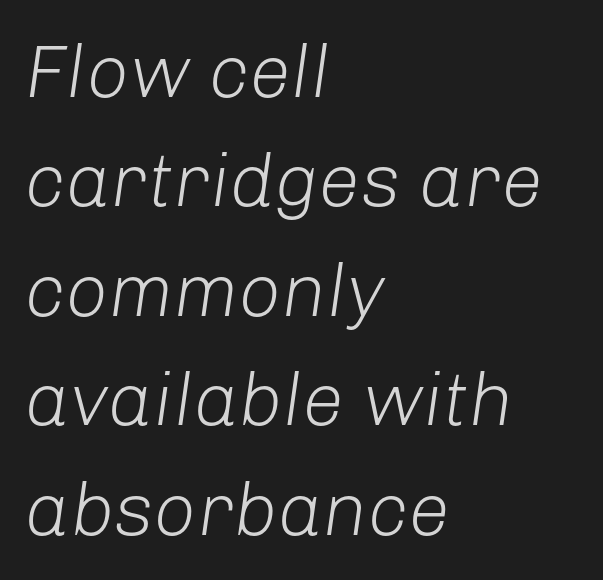
{"italic": "yes", "lean": "right", "slant_degrees": 8, "bold": "no", "weight": "light", "width": "normal", "stroke_contrast": "low", "x_height": "medium", "monospaced": "no", "underline": "no", "align": "left", "line_spacing": "normal", "line_spacing_ratio": 1.46, "letter_spacing": "normal", "letter_spacing_em": 0.0, "glyph_px": 75}
